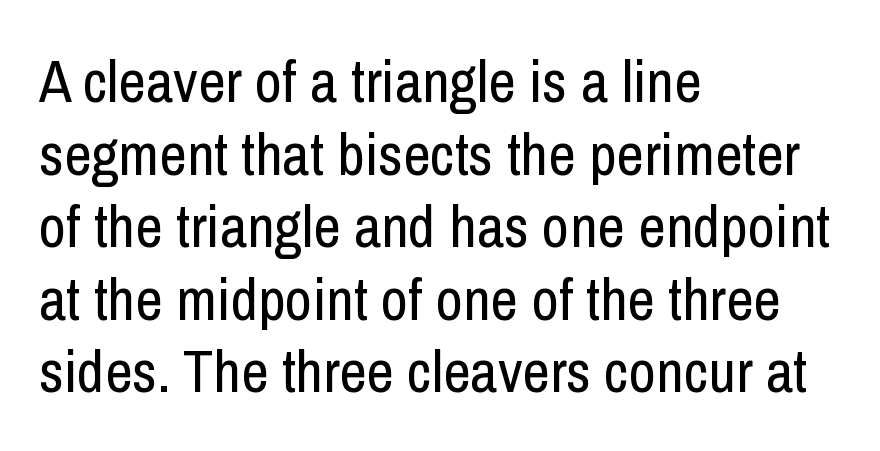
Q: Is the text bold? A: No.
Q: Is the text italic (slanted)? A: No, it is upright.
Q: Is the typeface a serif or a sans-serif typeface? A: Sans-serif.
Q: Is the text underlined? A: No.
Q: How is the paragraph aligned? A: Left-aligned.
Q: Is the spacing between letters normal or unusually wide? A: Normal.
Q: Width (condensed, normal, or wide)? A: Condensed.
Q: Stroke contrast? A: Low.
Q: x-height? A: Medium.
Q: Monospaced? A: No.
